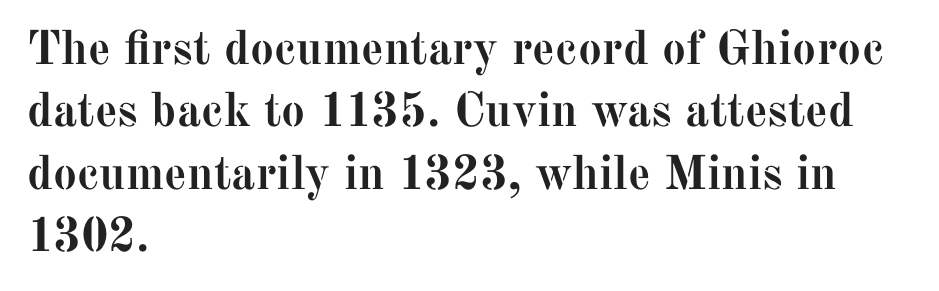
The image shows 48 px semibold serif type, upright; set left-aligned, normal line spacing (1.3x), normal letter spacing, not underlined; medium stroke contrast and a medium x-height.
